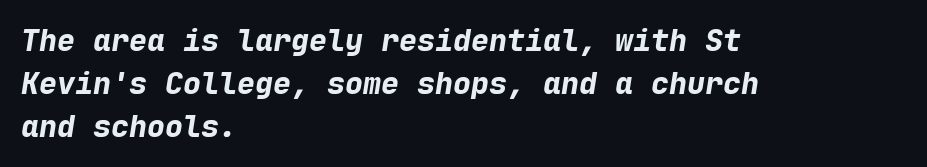
A bare baseline throughout the passage. The passage shown has conventional tracking throughout. The passage is arranged the way most books set body copy — flush left. Plenty of ink on the page — the face is bold. This sample uses an oblique cut, with every glyph tilted off the vertical. This sample has the even, mechanical cadence of fixed-width lettering.
